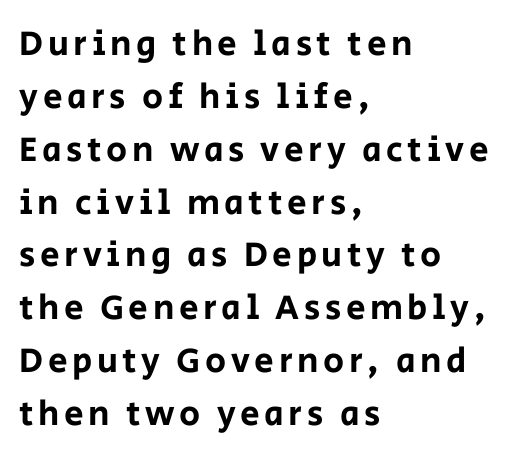
It's the straight-up-and-down kind of type. Is there much room between lines? A standard amount, neither cramped nor airy. One-word summary of the alignment: left. The words here are not underlined.
